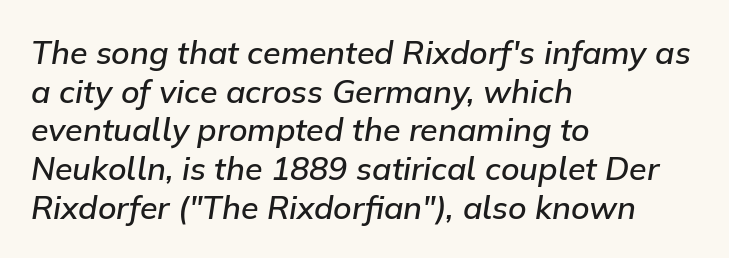
{"italic": "yes", "lean": "right", "slant_degrees": 9, "bold": "semi", "weight": "semibold", "width": "normal", "stroke_contrast": "low", "x_height": "medium", "monospaced": "no", "underline": "no", "align": "left", "line_spacing_ratio": 1.21, "letter_spacing": "normal", "letter_spacing_em": 0.0, "glyph_px": 32}
